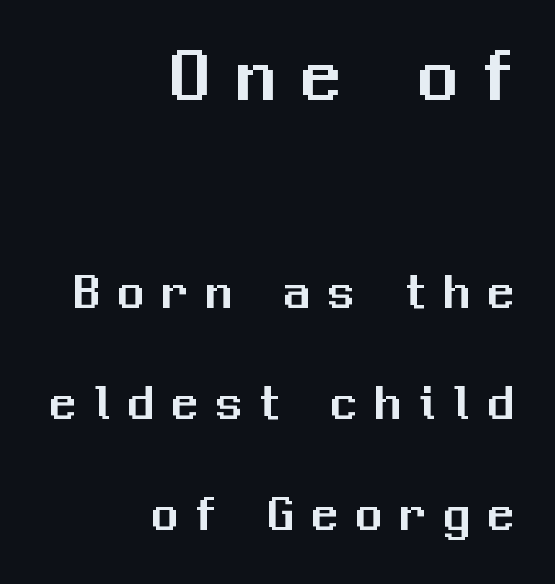
Q: Is the text italic (slanted)? A: No, it is upright.
Q: Is the typeface a serif or a sans-serif typeface? A: Sans-serif.
Q: Is the text underlined? A: No.
Q: How is the paragraph aligned? A: Right-aligned.
Q: Is the spacing between letters normal or unusually wide? A: Unusually wide.
Q: Is the spacing between lines tight, normal or loose? A: Loose.
Q: Which block of text is set in a larger size, the first (top) or the second (bottom)? A: The first (top) one.
Q: Width (condensed, normal, or wide)? A: Normal.
Q: Stroke contrast? A: Medium.
Q: x-height? A: Medium.
Q: Monospaced? A: No.
